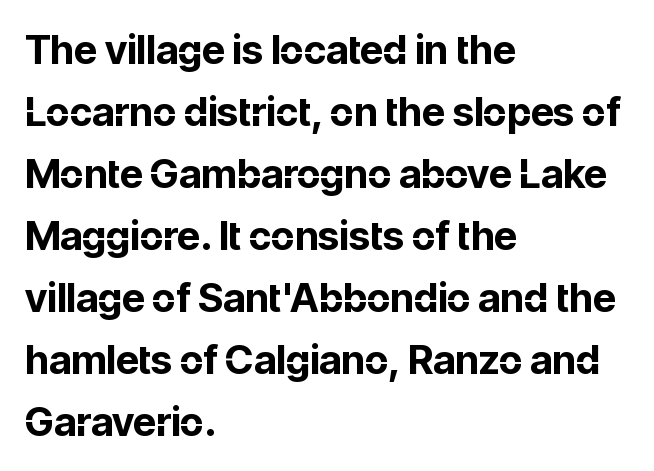
Italic? Not at all — the glyphs are vertical. What weight is shown? A full bold with thick strokes. In terms of leading, this rendering sits right in the middle. Quick note: underline off. Caption: multi-line text, flush left, ragged right. The rendering uses natural spacing where letterforms have individual widths.
